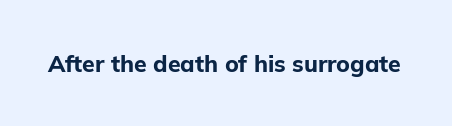
Notice how thick the strokes are: this is what a full bold looks like. In terms of letterspacing, this is plain default setting. The specimen omits any rule beneath the text block's lines. The lettering stays uniformly vertical, giving the passage a roman look.
